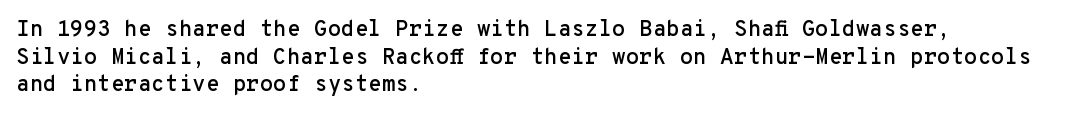
{"italic": "no", "underline": "no", "align": "left", "line_spacing": "normal", "line_spacing_ratio": 1.26, "letter_spacing": "normal", "letter_spacing_em": 0.0, "glyph_px": 22}
